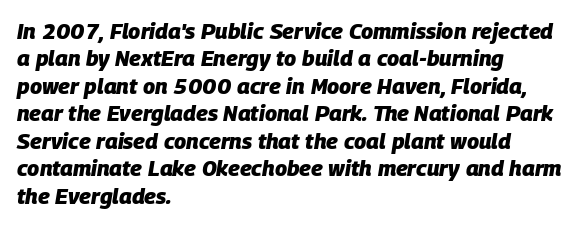
Designer's note — italics engaged. The line-height multiplier appears to be the usual default. Look at the stroke-to-counter ratio: heavy, a bold. The foot of each line stays bare and open.
